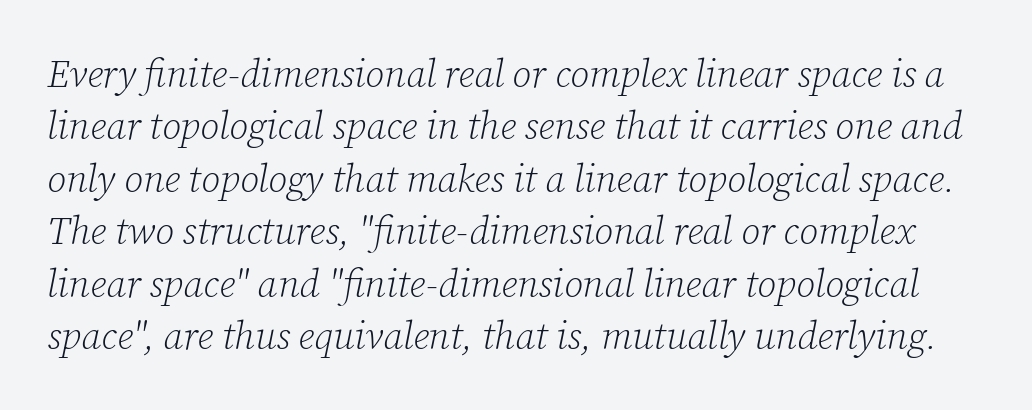
The image shows 38 px light serif type, italic (leaning right); set normal line spacing (1.38x), normal letter spacing, not underlined; low stroke contrast and a medium x-height.
